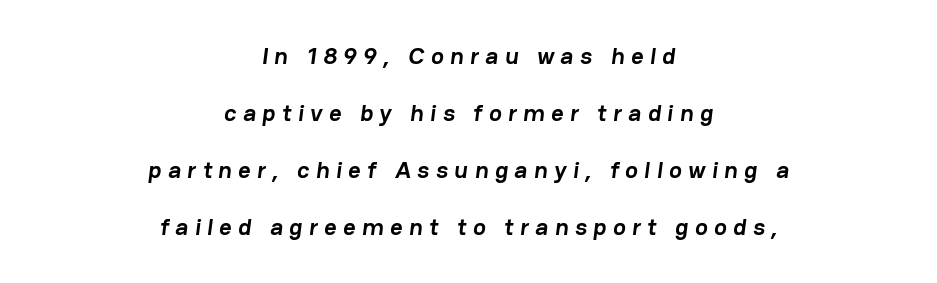
The image shows 24 px bold type; set centered, loose line spacing (2.37x), unusually wide letter spacing (+0.27 em), not underlined.
